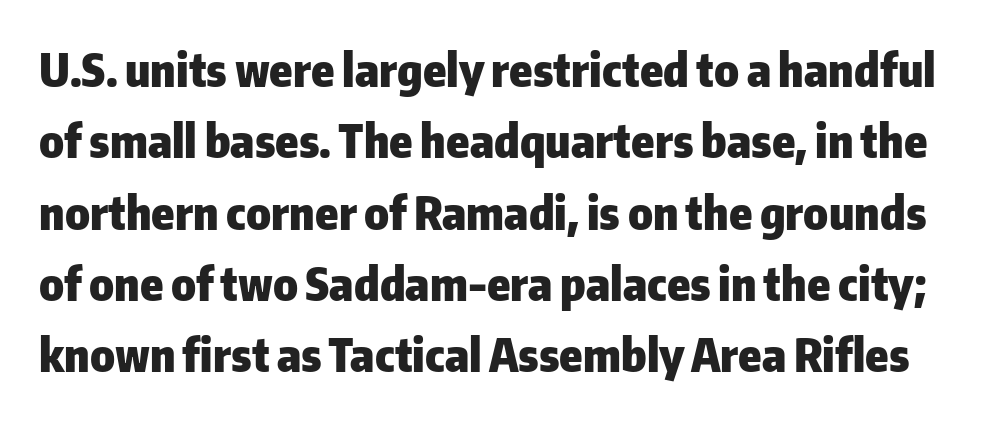
Q: Is the text bold? A: Yes.
Q: Is the text italic (slanted)? A: No, it is upright.
Q: Is the typeface a serif or a sans-serif typeface? A: Sans-serif.
Q: Is the text underlined? A: No.
Q: Is the spacing between letters normal or unusually wide? A: Normal.
Q: Is the spacing between lines tight, normal or loose? A: Normal.
Q: Width (condensed, normal, or wide)? A: Normal.
Q: Stroke contrast? A: Low.
Q: x-height? A: Medium.
Q: Monospaced? A: No.
